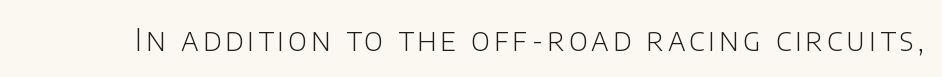
The image shows 31 px light sans-serif type, upright; set not underlined; low stroke contrast and a large x-height.
